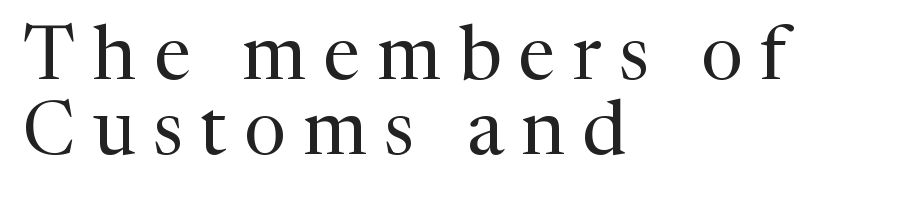
Q: Is the text bold? A: No.
Q: Is the text italic (slanted)? A: No, it is upright.
Q: Is the typeface a serif or a sans-serif typeface? A: Serif.
Q: Is the text underlined? A: No.
Q: How is the paragraph aligned? A: Left-aligned.
Q: Is the spacing between letters normal or unusually wide? A: Unusually wide.
Q: Is the spacing between lines tight, normal or loose? A: Tight.
Q: Width (condensed, normal, or wide)? A: Normal.
Q: Stroke contrast? A: Medium.
Q: x-height? A: Medium.
Q: Monospaced? A: No.
